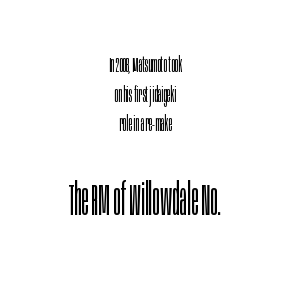
{"serif": "no", "italic": "no", "bold": "no", "weight": "light", "width": "condensed", "stroke_contrast": "low", "x_height": "large", "monospaced": "no", "underline": "no", "align": "center", "line_spacing": "normal", "line_spacing_ratio": 1.35, "letter_spacing": "normal", "letter_spacing_em": 0.0, "larger_block": "second", "size_ratio": 2.05, "glyph_px": 45}
